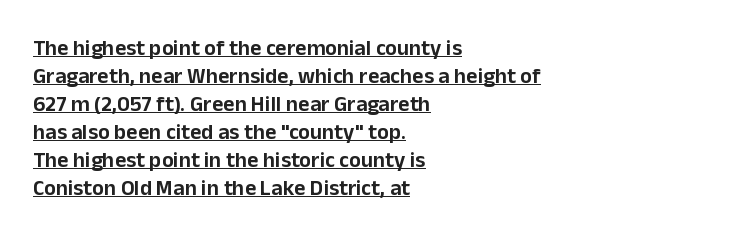
{"italic": "no", "underline": "yes", "align": "left", "line_spacing": "normal", "line_spacing_ratio": 1.27, "letter_spacing": "normal", "letter_spacing_em": 0.0, "glyph_px": 22}
